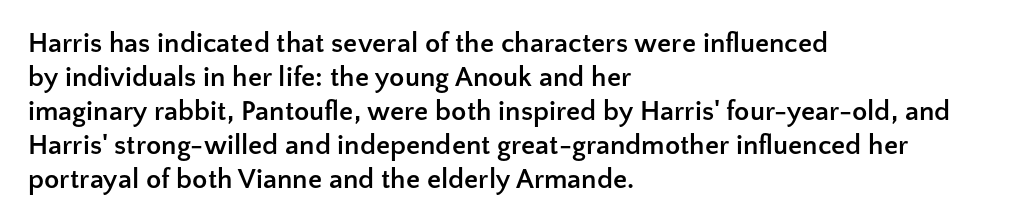
The image shows 28 px semibold sans-serif type, upright; set left-aligned, line spacing 1.21x, normal letter spacing, not underlined; low stroke contrast and a medium x-height.
